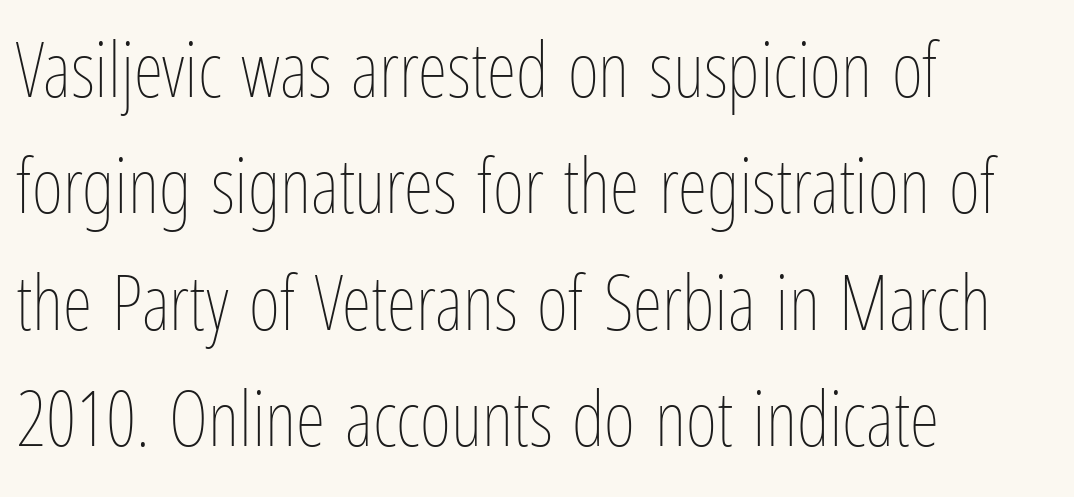
Q: Is the text bold? A: No.
Q: Is the text italic (slanted)? A: No, it is upright.
Q: Is the text underlined? A: No.
Q: How is the paragraph aligned? A: Left-aligned.
Q: Is the spacing between letters normal or unusually wide? A: Normal.
Q: Is the spacing between lines tight, normal or loose? A: Normal.
Q: Width (condensed, normal, or wide)? A: Condensed.
Q: Stroke contrast? A: Low.
Q: x-height? A: Medium.
Q: Monospaced? A: No.
